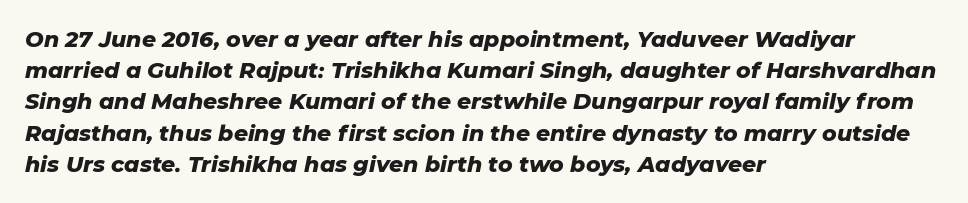
The glyphs have the mass of a bold cut. The specimen omits any rule beneath the text block's lines. Every row of glyphs begins at an identical x-position on the left. Students, observe: this is what conventionally led text looks like. Italic? Definitely — the glyphs are oblique.
